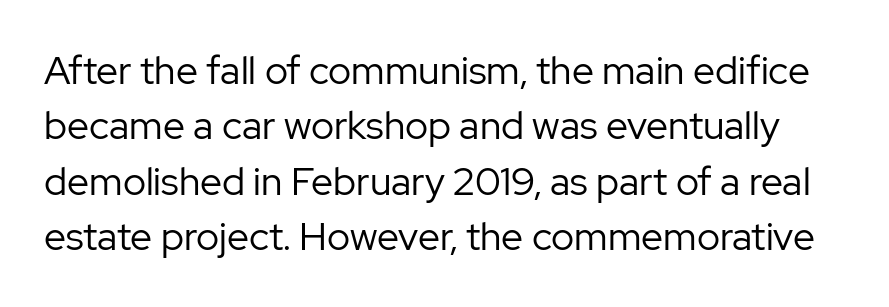
The image shows 39 px regular-weight sans-serif type, upright; set normal line spacing (1.42x), normal letter spacing, not underlined; low stroke contrast and a medium x-height.
